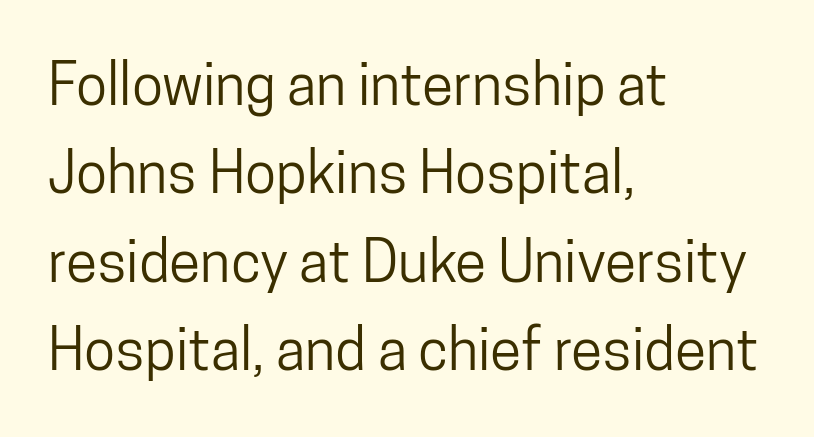
Q: Is the text italic (slanted)? A: No, it is upright.
Q: Is the typeface a serif or a sans-serif typeface? A: Sans-serif.
Q: Is the text underlined? A: No.
Q: How is the paragraph aligned? A: Left-aligned.
Q: Is the spacing between letters normal or unusually wide? A: Normal.
Q: Is the spacing between lines tight, normal or loose? A: Normal.
Q: Width (condensed, normal, or wide)? A: Condensed.
Q: Stroke contrast? A: Low.
Q: x-height? A: Medium.
Q: Monospaced? A: No.
